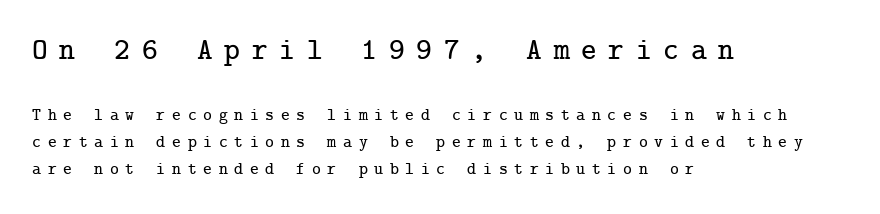
The image shows 30 px serif type, upright; set left-aligned, normal line spacing (1.59x), unusually wide letter spacing (+0.39 em), not underlined; the first (top) block is 1.76x larger; low stroke contrast and a medium x-height.
